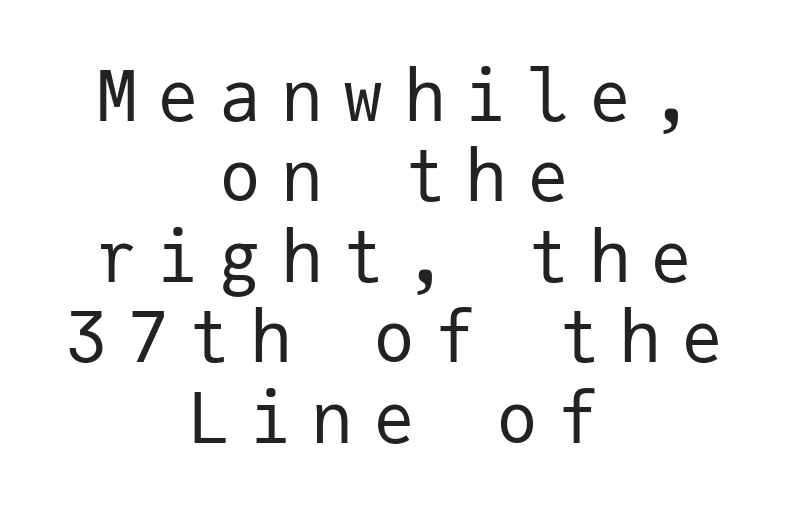
The image shows 70 px regular-weight sans-serif type, upright, monospaced; set centered, tight line spacing (1.15x), unusually wide letter spacing (+0.28 em), not underlined; low stroke contrast and a medium x-height.
